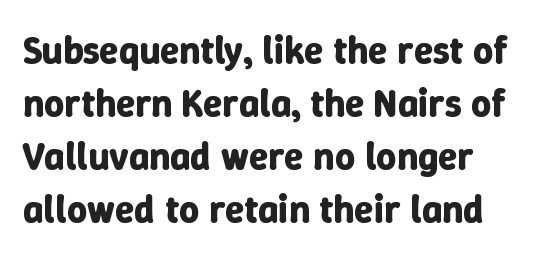
The face used here is proportionally spaced, like ordinary book or web type. The letters stand upright; this is a roman face. Typographic density is high because the face is bold. Quick note: interline space is typical. Words float on clear page, feet unadorned. Short note: letters normally spaced.
